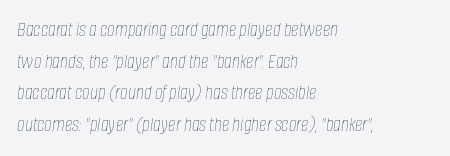
The image shows 21 px text type, italic (leaning right); set left-aligned, normal line spacing (1.51x), normal letter spacing, not underlined.
